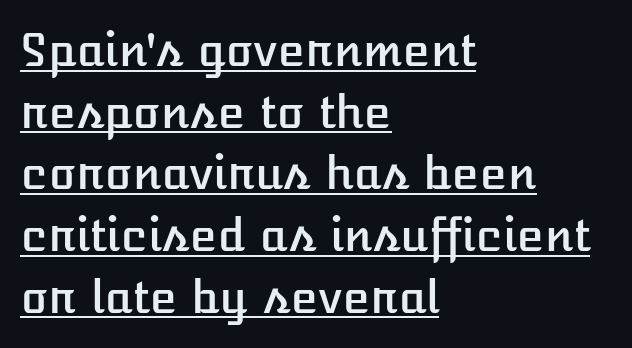
The image shows 45 px text type, upright; set left-aligned, normal line spacing (1.37x), normal letter spacing, underlined; low stroke contrast and a medium x-height.
